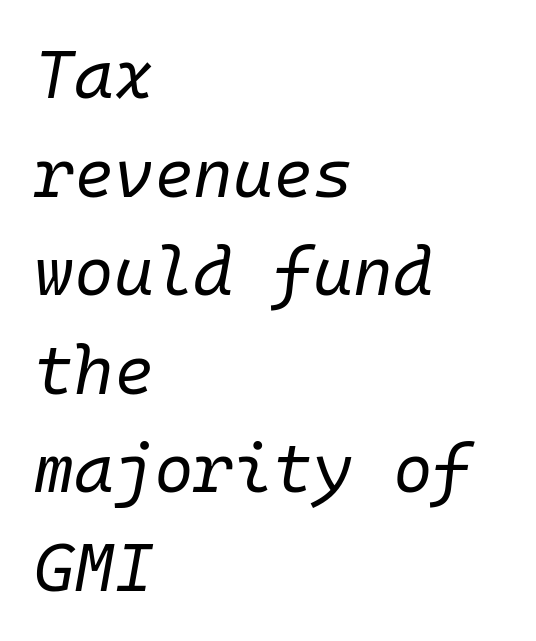
The image shows 68 px regular-weight type, italic (leaning right), monospaced; set left-aligned, normal line spacing (1.45x), normal letter spacing, not underlined; low stroke contrast and a medium x-height.
